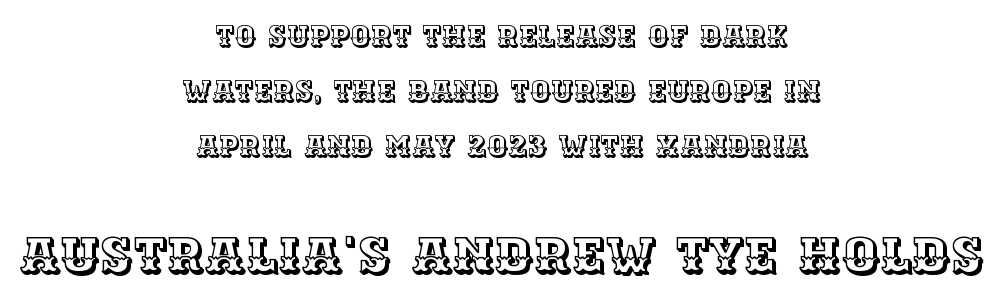
You could not count columns in this text — the font is proportionally spaced. Type without underlining. The font's upright variant was chosen for this text. The passage shown has conventional tracking throughout.
